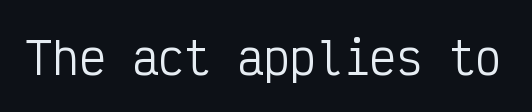
{"serif": "no", "italic": "no", "bold": "no", "weight": "regular", "width": "condensed", "stroke_contrast": "low", "x_height": "medium", "monospaced": "yes", "underline": "no", "letter_spacing": "normal", "letter_spacing_em": 0.0, "glyph_px": 44}
